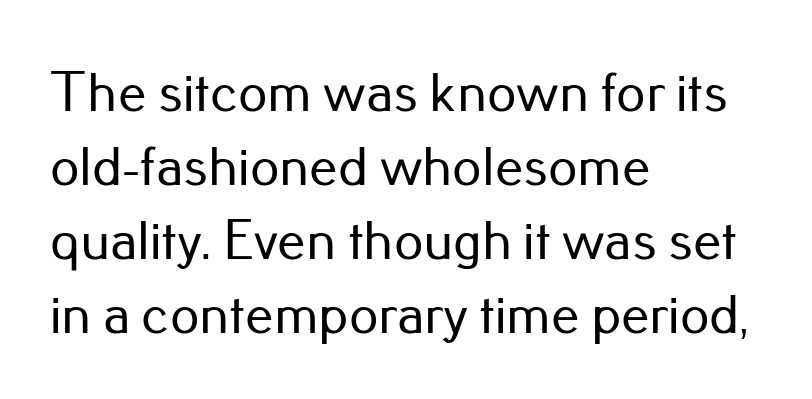
Q: Is the text italic (slanted)? A: No, it is upright.
Q: Is the typeface a serif or a sans-serif typeface? A: Sans-serif.
Q: Is the text underlined? A: No.
Q: How is the paragraph aligned? A: Left-aligned.
Q: Is the spacing between letters normal or unusually wide? A: Normal.
Q: Is the spacing between lines tight, normal or loose? A: Normal.
Q: Width (condensed, normal, or wide)? A: Normal.
Q: Stroke contrast? A: Low.
Q: x-height? A: Small.
Q: Monospaced? A: No.
